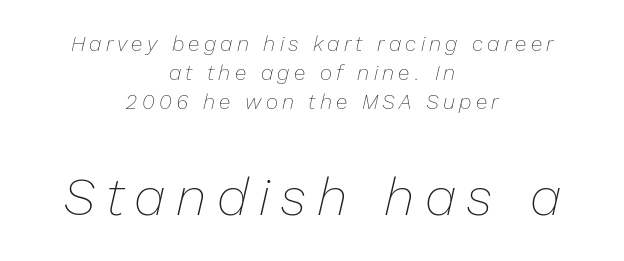
{"italic": "yes", "lean": "right", "slant_degrees": 13, "bold": "no", "weight": "thin", "width": "normal", "stroke_contrast": "low", "x_height": "medium", "monospaced": "no", "underline": "no", "align": "center", "line_spacing": "normal", "line_spacing_ratio": 1.37, "letter_spacing": "wide", "letter_spacing_em": 0.2, "larger_block": "second", "size_ratio": 2.52, "glyph_px": 53}
